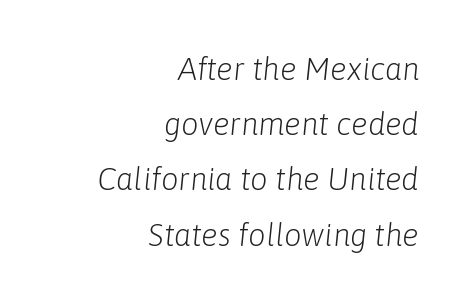
{"italic": "yes", "lean": "right", "slant_degrees": 6, "bold": "no", "weight": "light", "width": "normal", "stroke_contrast": "low", "x_height": "medium", "monospaced": "no", "underline": "no", "align": "right", "line_spacing_ratio": 1.78, "letter_spacing": "normal", "letter_spacing_em": 0.0, "glyph_px": 31}
